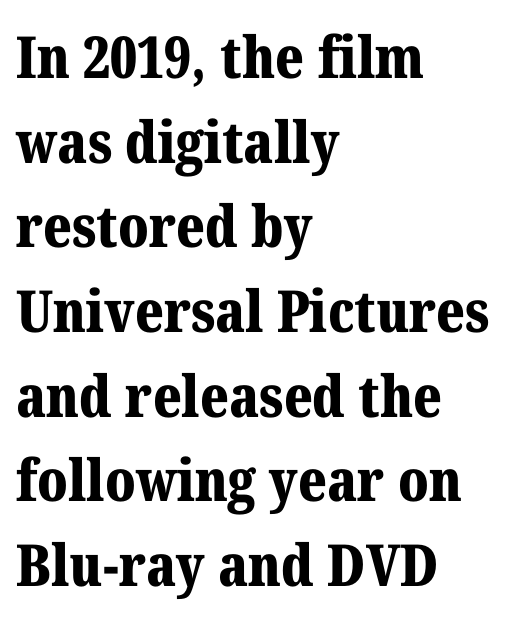
{"serif": "yes", "italic": "no", "bold": "yes", "weight": "bold", "width": "normal", "stroke_contrast": "medium", "x_height": "medium", "monospaced": "no", "underline": "no", "align": "left", "line_spacing": "normal", "line_spacing_ratio": 1.46, "letter_spacing": "normal", "letter_spacing_em": 0.0, "glyph_px": 58}
